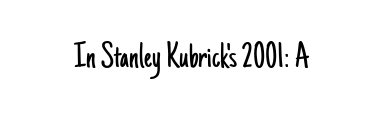
Each word holds together tightly as a unit, with standard inter-letter gaps. No chunkiness to these letters — they're not bold. No word sits above an underline. Quick note: not italic, upright.
